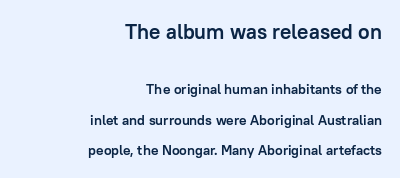
The tracking reads as untouched default to a designer's eye. These words are printed bold, with thick strokes throughout. Note: larger setting up top, smaller setting below. The space between consecutive lines is lavish. Rendered with straight, roman letterforms.
